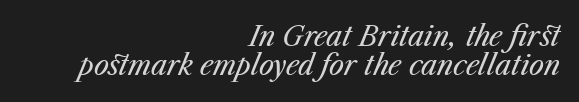
The image shows 27 px text type, italic (leaning right); set right-aligned, tight line spacing (1.06x), normal letter spacing, not underlined.
